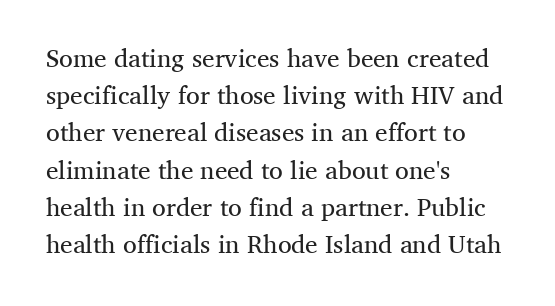
{"italic": "no", "bold": "no", "underline": "no", "align": "left", "line_spacing": "normal", "line_spacing_ratio": 1.49, "letter_spacing": "normal", "letter_spacing_em": 0.0, "glyph_px": 25}
